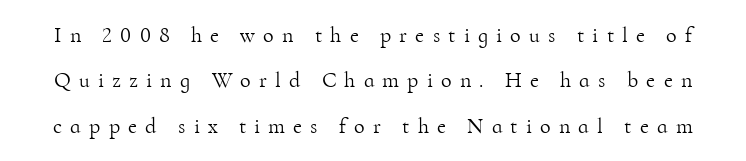
{"italic": "no", "bold": "no", "underline": "no", "line_spacing": "loose", "line_spacing_ratio": 2.06, "letter_spacing": "wide", "letter_spacing_em": 0.37, "glyph_px": 22}
